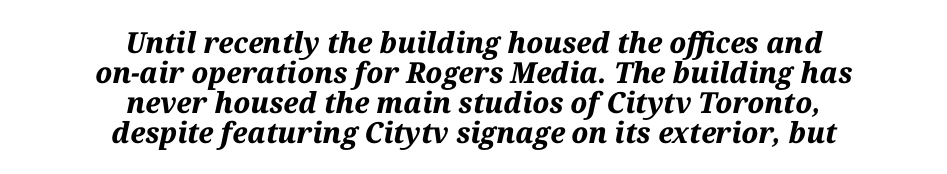
Underline: absent. In CSS terms this would be text-align: center. Notice how thick the strokes are: this is what a full bold looks like. Yep, that's italic — everything's leaning. The gaps between neighbouring characters are ordinary and unremarkable. Successive baselines arrive quickly, one right under another.
